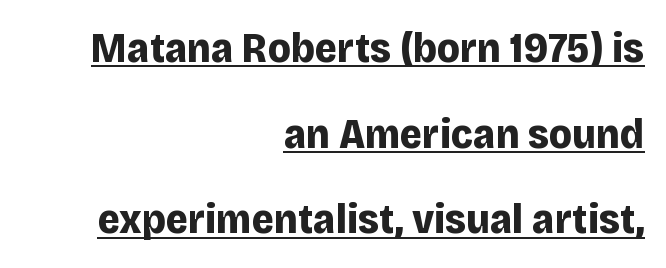
Q: Is the text bold? A: Yes.
Q: Is the text italic (slanted)? A: No, it is upright.
Q: Is the typeface a serif or a sans-serif typeface? A: Sans-serif.
Q: Is the text underlined? A: Yes.
Q: How is the paragraph aligned? A: Right-aligned.
Q: Is the spacing between letters normal or unusually wide? A: Normal.
Q: Is the spacing between lines tight, normal or loose? A: Loose.
Q: Width (condensed, normal, or wide)? A: Normal.
Q: Stroke contrast? A: Low.
Q: x-height? A: Large.
Q: Monospaced? A: No.
